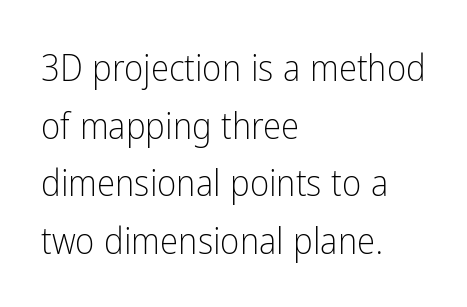
Q: Is the text bold? A: No.
Q: Is the text italic (slanted)? A: No, it is upright.
Q: Is the typeface a serif or a sans-serif typeface? A: Sans-serif.
Q: Is the text underlined? A: No.
Q: How is the paragraph aligned? A: Left-aligned.
Q: Is the spacing between letters normal or unusually wide? A: Normal.
Q: Is the spacing between lines tight, normal or loose? A: Normal.
Q: Width (condensed, normal, or wide)? A: Condensed.
Q: Stroke contrast? A: Low.
Q: x-height? A: Medium.
Q: Monospaced? A: No.
